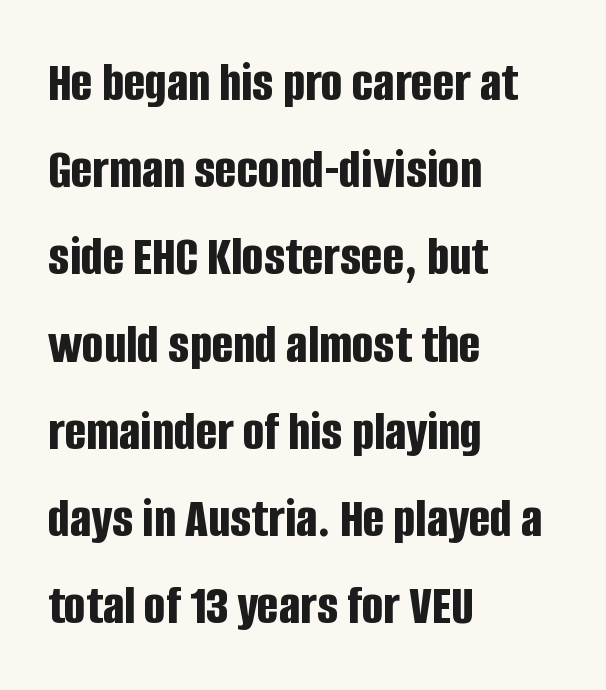
The image shows 57 px bold, condensed sans-serif type, upright; set left-aligned, normal line spacing (1.53x), normal letter spacing, not underlined; low stroke contrast and a large x-height.
